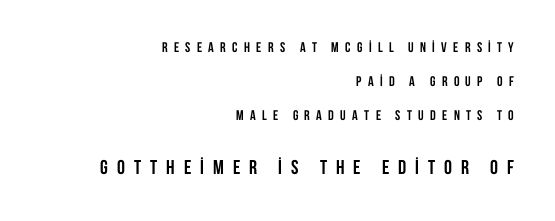
Is the letter spacing exaggerated? Yes — the characters are pushed far apart. Descender tails drop into unmarked territory. A great deal of white space separates one row of letters from the next. Every character sits straight up, as roman type does. Whoever set this made the second block the dominant, larger element.
